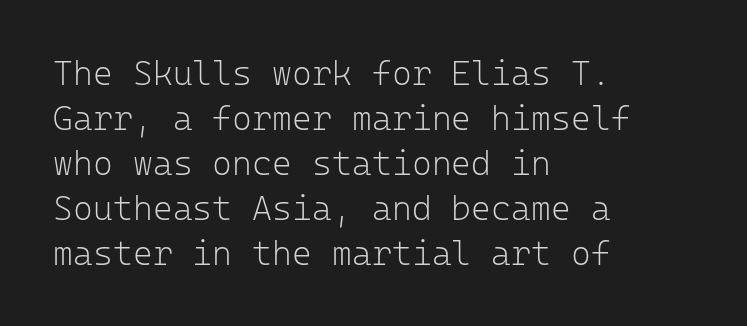
Is this a heavy cut? Hardly; it is regular or lighter. When letters stand straight like this, we call the style roman or upright. A typesetter would call this monospace, since all characters share one set width. A normal amount of white space separates one row of letters from the next. Reading down the block, your eye returns to a fixed left position each line.
